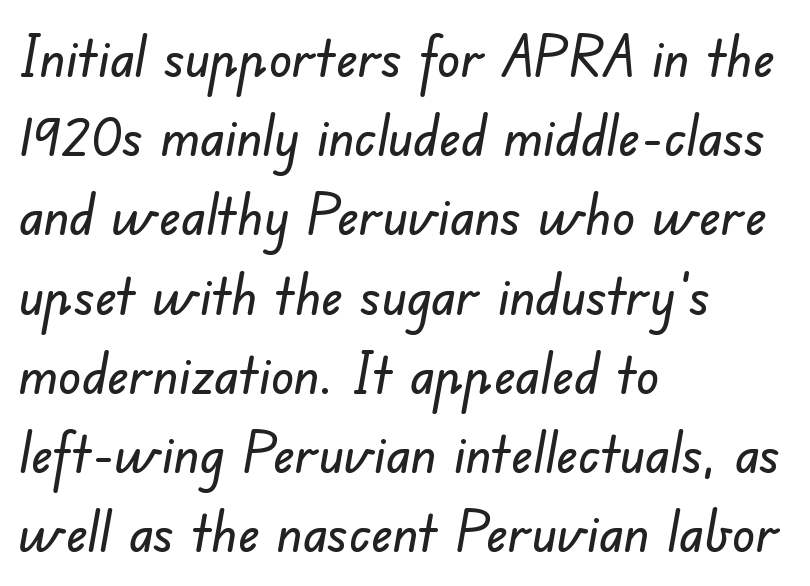
In terms of letterform style, serifs are entirely absent. Proportional: the letters do not fall into vertical columns. Vertically, the passage feels balanced, rows spaced as you'd expect. Caption: multi-line text, flush left, ragged right. This sample uses plain, unmodified letter spacing.
